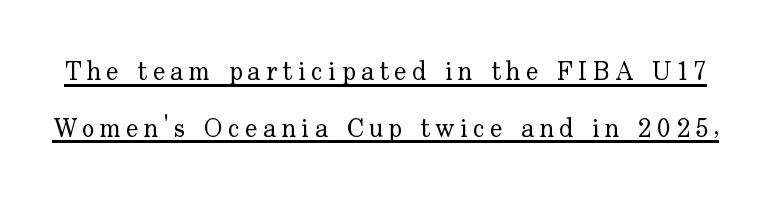
The image shows 26 px text type, upright; set loose line spacing (2.18x), unusually wide letter spacing (+0.21 em), underlined.
